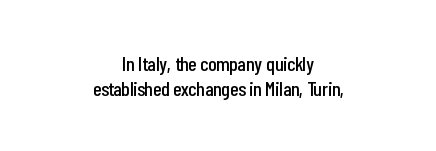
Q: Is the text italic (slanted)? A: No, it is upright.
Q: Is the text underlined? A: No.
Q: How is the paragraph aligned? A: Centered.
Q: Is the spacing between letters normal or unusually wide? A: Normal.
Q: Is the spacing between lines tight, normal or loose? A: Normal.
